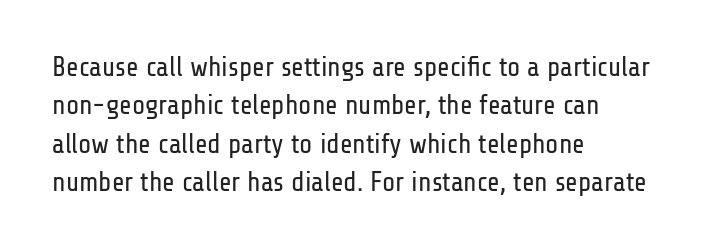
Q: Is the text bold? A: No.
Q: Is the text italic (slanted)? A: No, it is upright.
Q: Is the text underlined? A: No.
Q: How is the paragraph aligned? A: Left-aligned.
Q: Is the spacing between letters normal or unusually wide? A: Normal.
Q: Is the spacing between lines tight, normal or loose? A: Normal.
